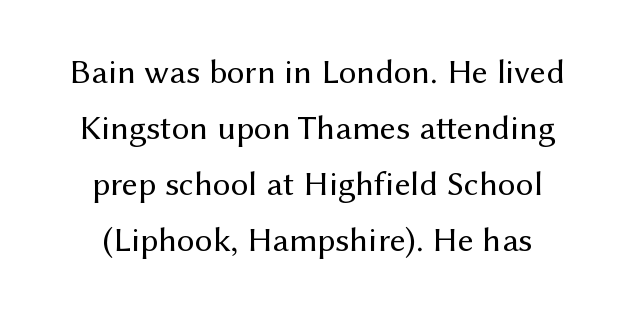
These lines are rendered in a variable-pitch font. Quick note: interline space is typical. Here the glyphs are tracked normally, forming tight word shapes. The space directly below the letters is spotless.
